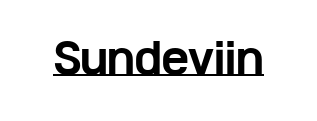
{"serif": "no", "italic": "no", "bold": "yes", "weight": "bold", "width": "wide", "stroke_contrast": "low", "x_height": "medium", "monospaced": "no", "underline": "yes", "letter_spacing": "normal", "letter_spacing_em": 0.0, "glyph_px": 41}
